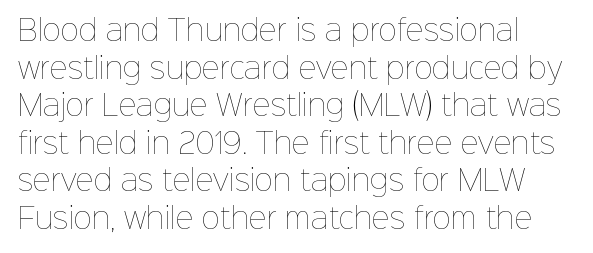
Q: Is the text bold? A: No.
Q: Is the text italic (slanted)? A: No, it is upright.
Q: Is the text underlined? A: No.
Q: How is the paragraph aligned? A: Left-aligned.
Q: Is the spacing between letters normal or unusually wide? A: Normal.
Q: Is the spacing between lines tight, normal or loose? A: Normal.
Q: Width (condensed, normal, or wide)? A: Normal.
Q: Stroke contrast? A: Low.
Q: x-height? A: Medium.
Q: Monospaced? A: No.
